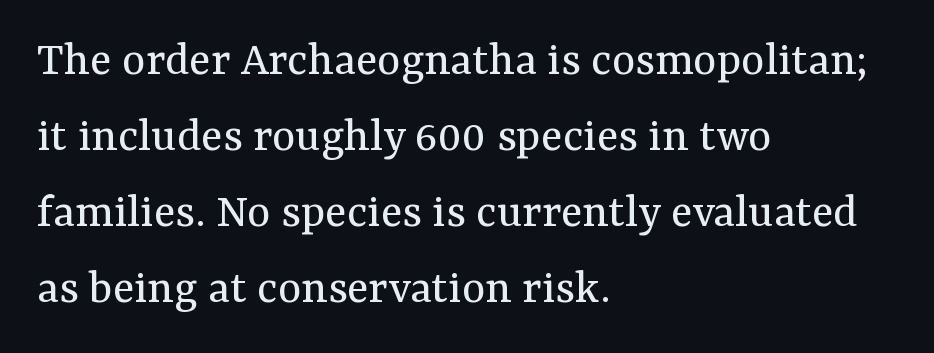
{"serif": "yes", "italic": "no", "bold": "no", "weight": "regular", "width": "normal", "stroke_contrast": "medium", "x_height": "medium", "monospaced": "no", "underline": "no", "align": "left", "line_spacing": "normal", "line_spacing_ratio": 1.52, "letter_spacing": "normal", "letter_spacing_em": 0.0, "glyph_px": 50}
